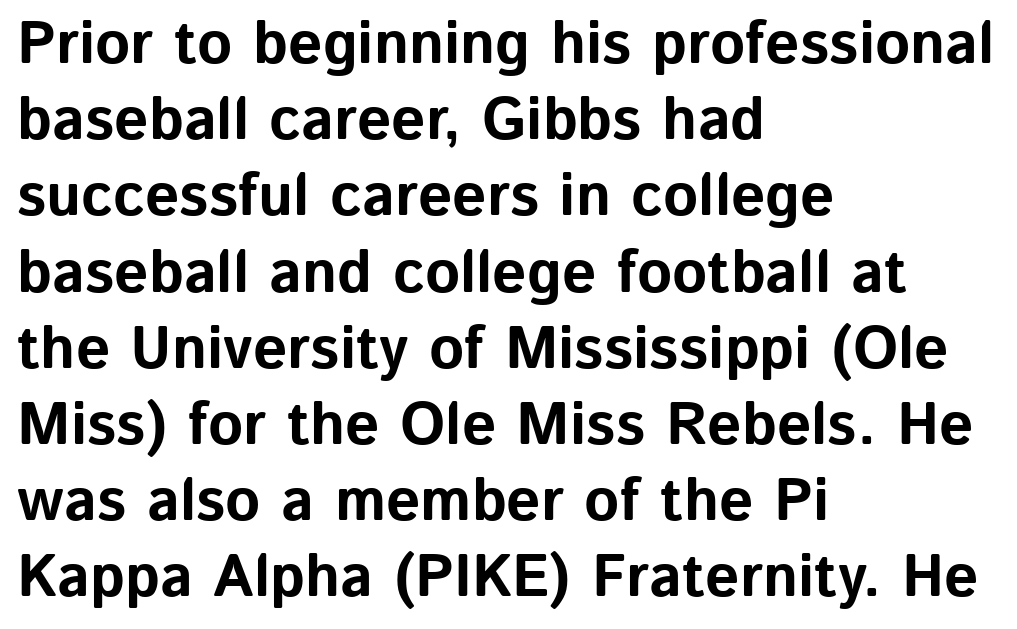
Interline gaps are of average width in this sample. Ordinary non-slanted type is in use. How heavy is the stroke? Heavy — this is a bold. A bare baseline throughout the passage. Compared with typical body copy, the letter spacing here is the same.
